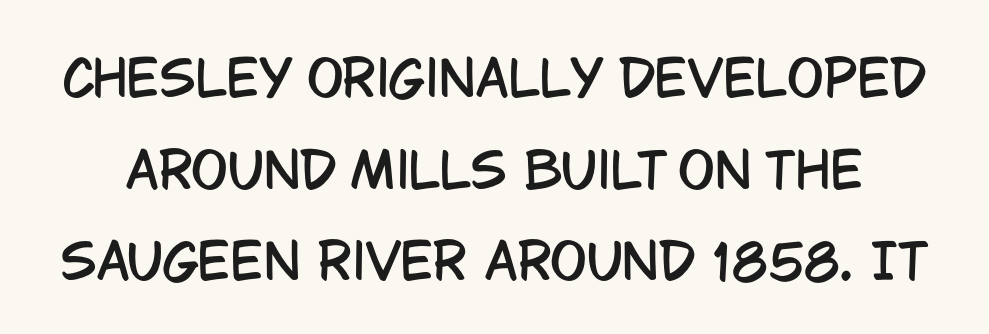
{"serif": "no", "italic": "no", "width": "condensed", "stroke_contrast": "low", "x_height": "large", "monospaced": "no", "underline": "no", "line_spacing_ratio": 1.87, "letter_spacing": "normal", "letter_spacing_em": 0.0, "glyph_px": 49}
